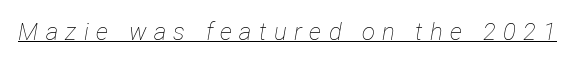
The image shows 24 px text type, italic (leaning right); set unusually wide letter spacing (+0.31 em), underlined.
